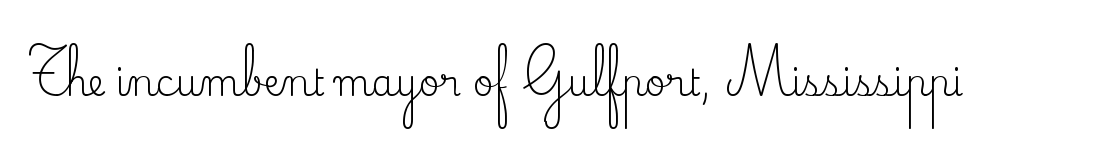
{"serif": "yes", "italic": "no", "bold": "no", "weight": "regular", "width": "normal", "stroke_contrast": "medium", "x_height": "small", "monospaced": "no", "underline": "no", "letter_spacing": "normal", "letter_spacing_em": 0.0, "glyph_px": 36}
